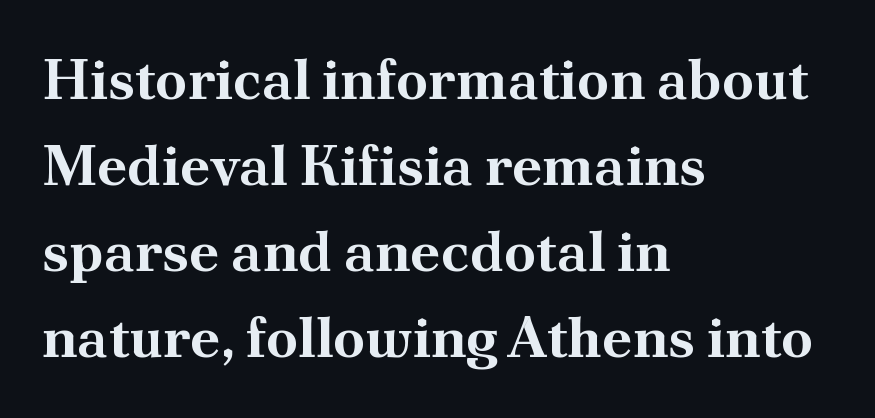
The image shows 57 px bold serif type, upright; set left-aligned, normal line spacing (1.51x), normal letter spacing, not underlined; medium stroke contrast and a small x-height.
